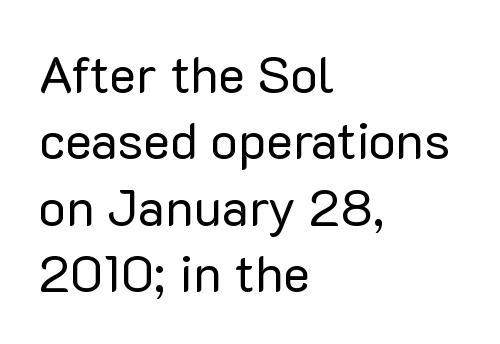
The image shows 51 px regular-weight sans-serif type, upright; set left-aligned, normal line spacing (1.3x), normal letter spacing, not underlined; low stroke contrast and a medium x-height.
